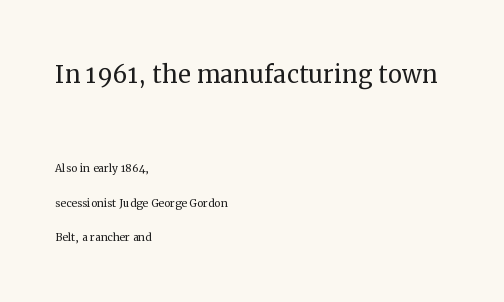
The image shows 32 px regular-weight serif type, upright; set left-aligned, loose line spacing (2.46x), normal letter spacing, not underlined; the first (top) block is 2.29x larger; medium stroke contrast and a medium x-height.
